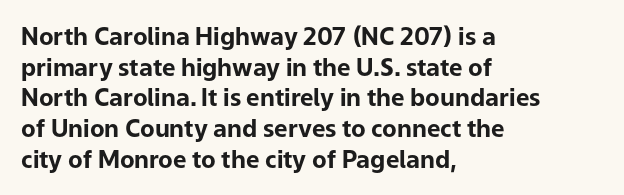
The image shows 24 px bold type, upright; set left-aligned, normal line spacing (1.28x), normal letter spacing, not underlined.
